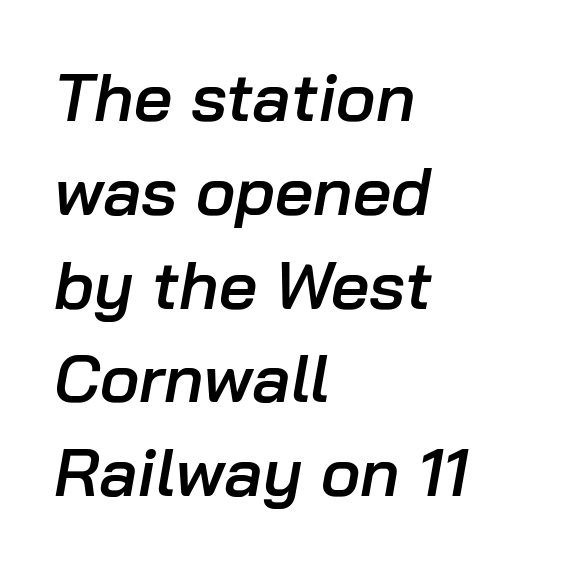
Honestly, the row spacing looks completely unremarkable. This rendering uses left alignment, leaving the right contour irregular. A semibold gives these letters moderate extra thickness, short of bold. Standard letterfit; no display-style spreading of the glyphs. A bare baseline throughout the passage. Do the characters align in a grid? No, the font is proportional.
